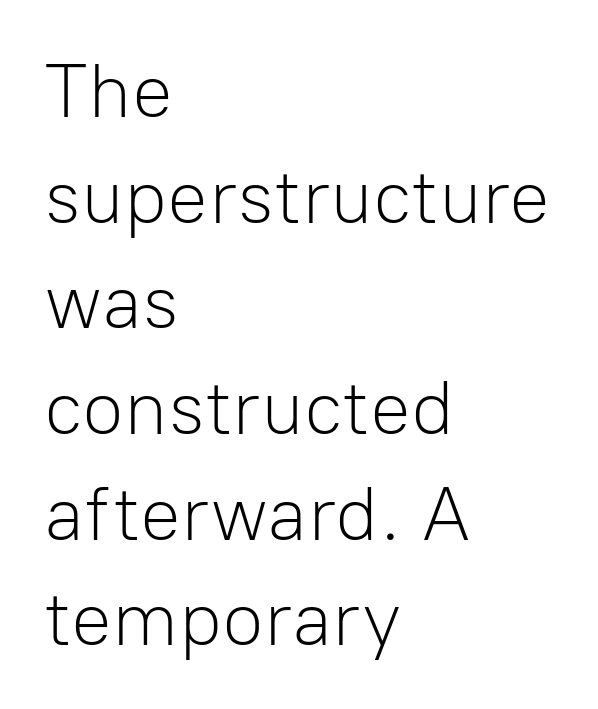
Check under the words: just untouched page. Note the varied advance widths — an 'i' is clearly narrower than an 'm'. Words appear dense and cohesive because spacing is normal. The characters display no serif detailing; their extremities are plain. This is the regular roman posture of the typeface. The passage is arranged the way most books set body copy — flush left.
